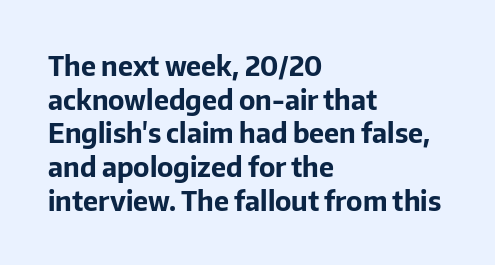
Q: Is the text bold? A: Yes.
Q: Is the text italic (slanted)? A: No, it is upright.
Q: Is the text underlined? A: No.
Q: How is the paragraph aligned? A: Left-aligned.
Q: Is the spacing between letters normal or unusually wide? A: Normal.
Q: Is the spacing between lines tight, normal or loose? A: Normal.
